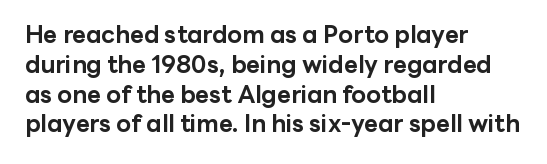
The image shows 24 px bold type, upright; set left-aligned, line spacing 1.24x, normal letter spacing, not underlined.
